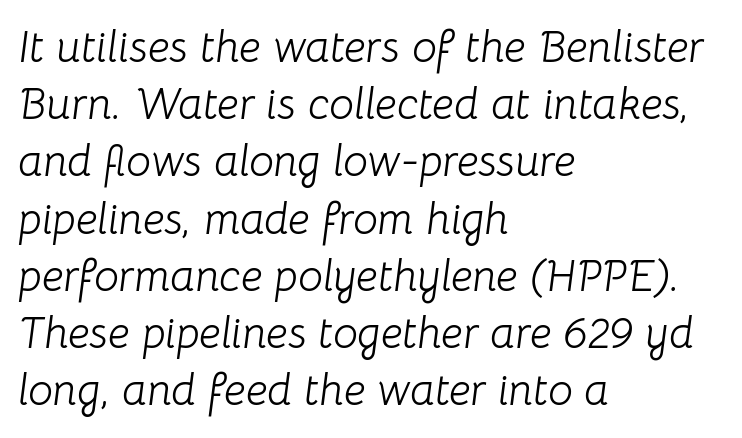
Think standard paragraph weight, or any step lighter than that. The passage shown is typed in a proportional face where columns would drift. If you measured baseline to baseline, you'd find a middling distance. Slant detected: the letters are inclined. The compositor pushed each line to the left boundary.
